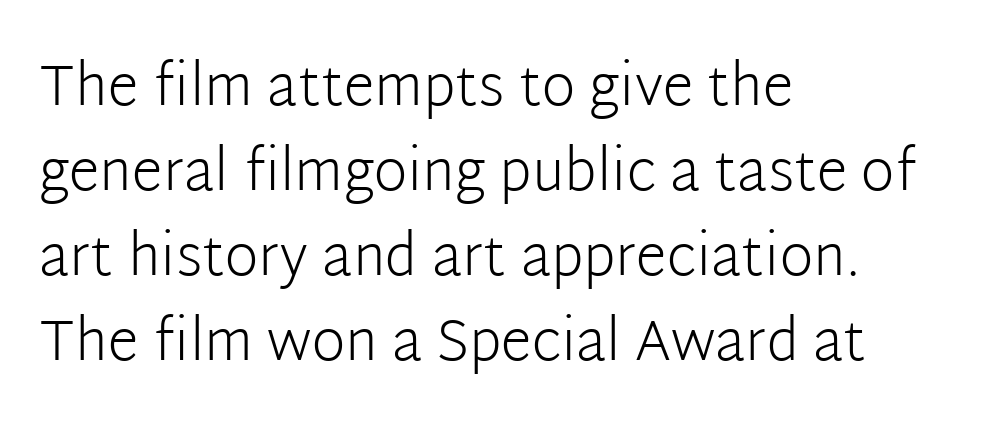
{"serif": "no", "italic": "no", "bold": "no", "weight": "light", "width": "normal", "stroke_contrast": "low", "x_height": "medium", "monospaced": "no", "underline": "no", "align": "left", "line_spacing": "normal", "line_spacing_ratio": 1.49, "letter_spacing": "normal", "letter_spacing_em": 0.0, "glyph_px": 57}
